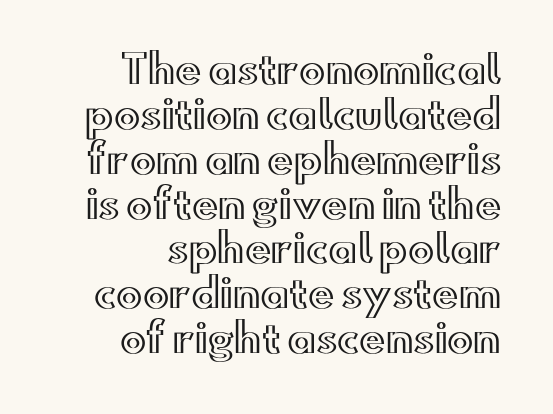
{"italic": "no", "width": "wide", "x_height": "small", "monospaced": "no", "underline": "no", "align": "right", "line_spacing": "tight", "line_spacing_ratio": 1.15, "letter_spacing": "normal", "letter_spacing_em": 0.0, "glyph_px": 39}
